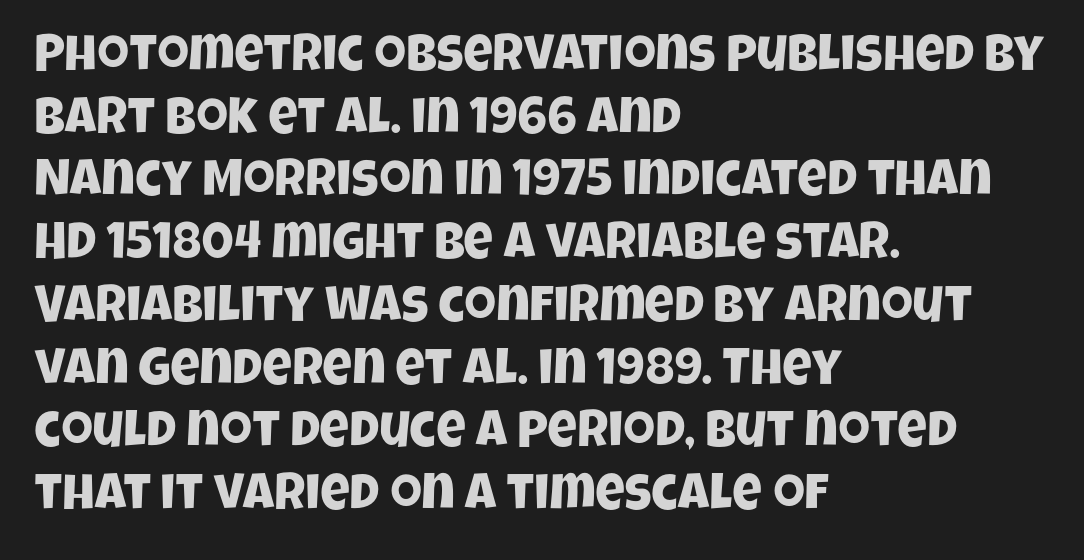
Leftover space on each line is placed entirely after the last word. Each letter keeps its own natural width here, so spacing adapts to shape. Each word holds together tightly as a unit, with standard inter-letter gaps. Classification — sans serif.
